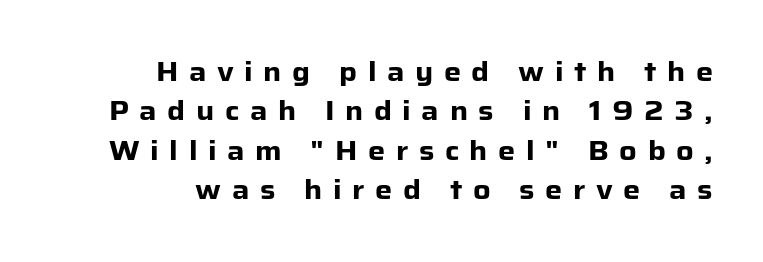
Honestly, the row spacing looks completely unremarkable. The paragraph shown leans on its right margin. The letters stand upright; this is a roman face. Tracking value appears strongly positive — letters spread wide.
